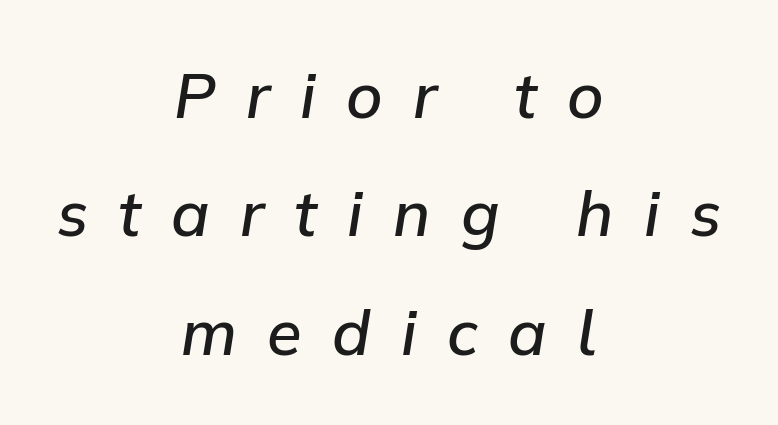
Visually the block forms a symmetrical silhouette, jagged on both flanks. Moderately thickened strokes mark this as semibold type. Here the designer chose a conventional face with non-uniform glyph widths. Tall strokes in this sample are angled rather than plumb.
